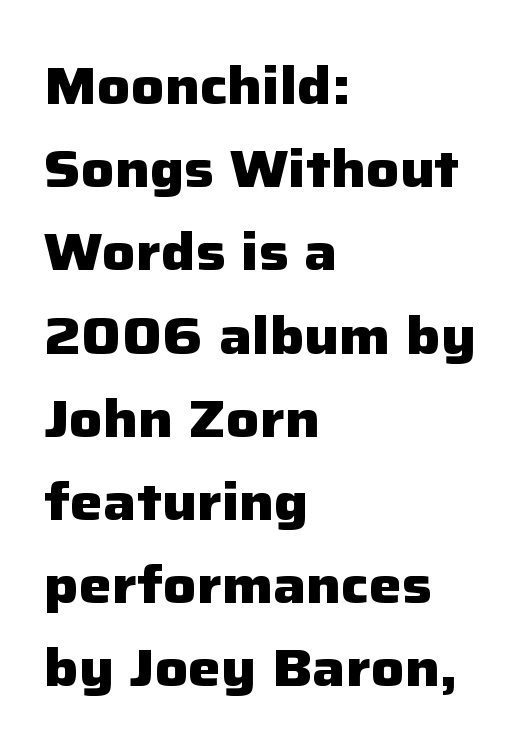
Q: Is the text bold? A: Yes.
Q: Is the text italic (slanted)? A: No, it is upright.
Q: Is the typeface a serif or a sans-serif typeface? A: Sans-serif.
Q: Is the text underlined? A: No.
Q: How is the paragraph aligned? A: Left-aligned.
Q: Is the spacing between letters normal or unusually wide? A: Normal.
Q: Is the spacing between lines tight, normal or loose? A: Normal.
Q: Width (condensed, normal, or wide)? A: Normal.
Q: Stroke contrast? A: Low.
Q: x-height? A: Medium.
Q: Monospaced? A: No.
